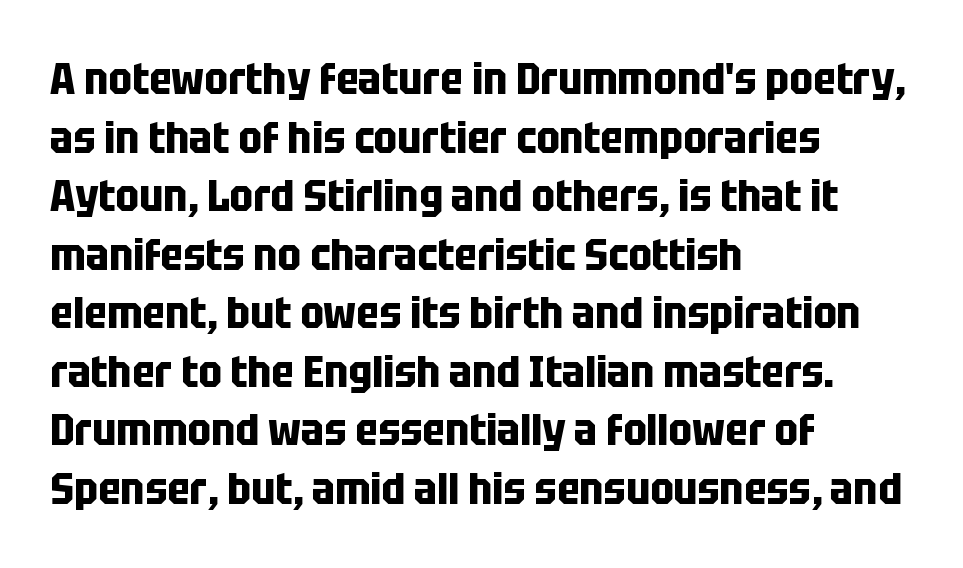
Q: Is the text bold? A: Yes.
Q: Is the text italic (slanted)? A: No, it is upright.
Q: Is the typeface a serif or a sans-serif typeface? A: Sans-serif.
Q: Is the text underlined? A: No.
Q: How is the paragraph aligned? A: Left-aligned.
Q: Is the spacing between letters normal or unusually wide? A: Normal.
Q: Is the spacing between lines tight, normal or loose? A: Normal.
Q: Width (condensed, normal, or wide)? A: Condensed.
Q: Stroke contrast? A: Low.
Q: x-height? A: Large.
Q: Monospaced? A: No.
